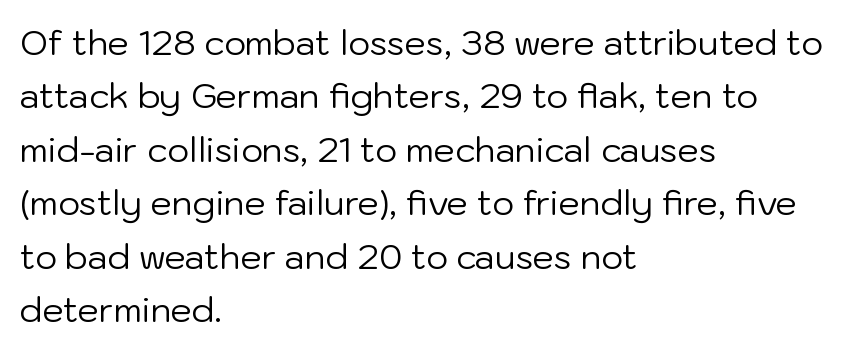
The image shows 34 px regular-weight sans-serif type, upright; set left-aligned, normal line spacing (1.57x), normal letter spacing, not underlined; low stroke contrast and a medium x-height.
